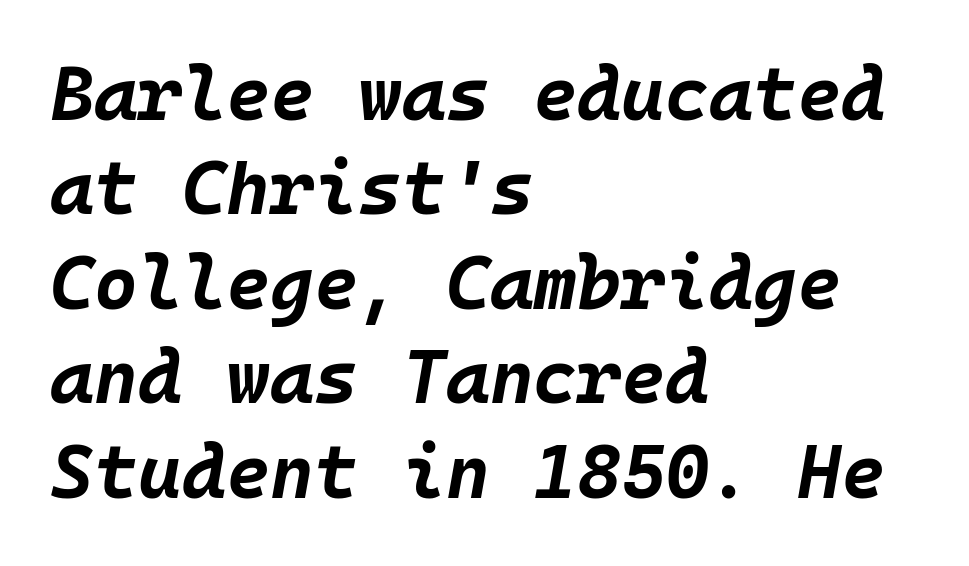
Horizontal alignment here is leftward, the default for most running prose. The letterforms sit shoulder to shoulder at normal distance. Each glyph is drawn with heavy, bold strokes. This block has exactly the height ordinary leading produces. Do the characters align in a grid? Yes, the font is monospaced.
